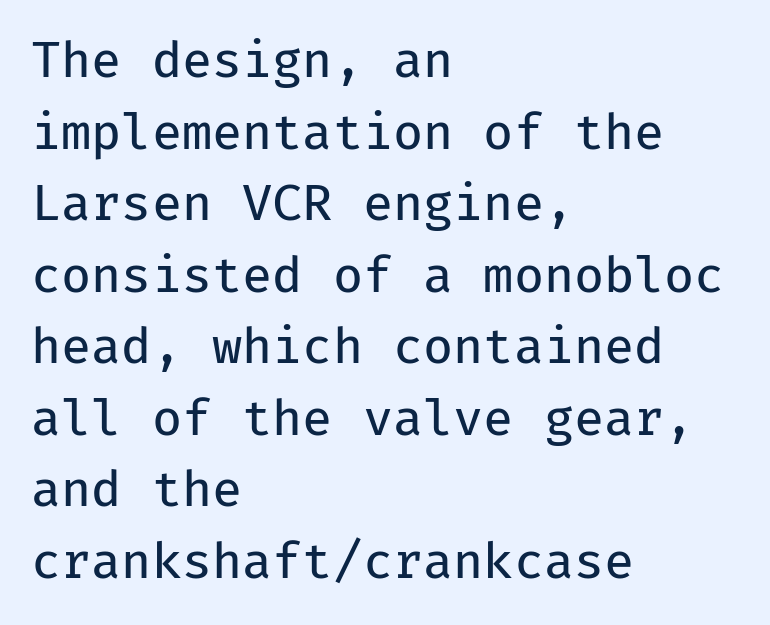
{"serif": "no", "italic": "no", "bold": "no", "weight": "regular", "width": "normal", "stroke_contrast": "low", "x_height": "medium", "monospaced": "yes", "underline": "no", "align": "left", "line_spacing": "normal", "line_spacing_ratio": 1.46, "letter_spacing": "normal", "letter_spacing_em": 0.0, "glyph_px": 49}
